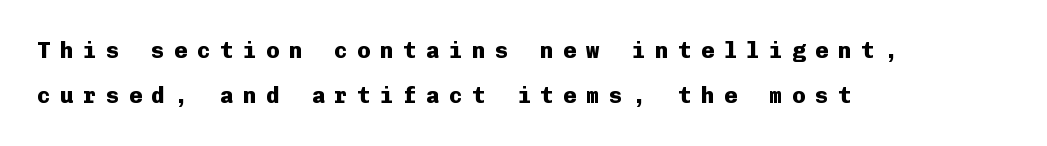
The image shows 22 px bold type, upright; set left-aligned, loose line spacing (2.04x), unusually wide letter spacing (+0.44 em), not underlined.
